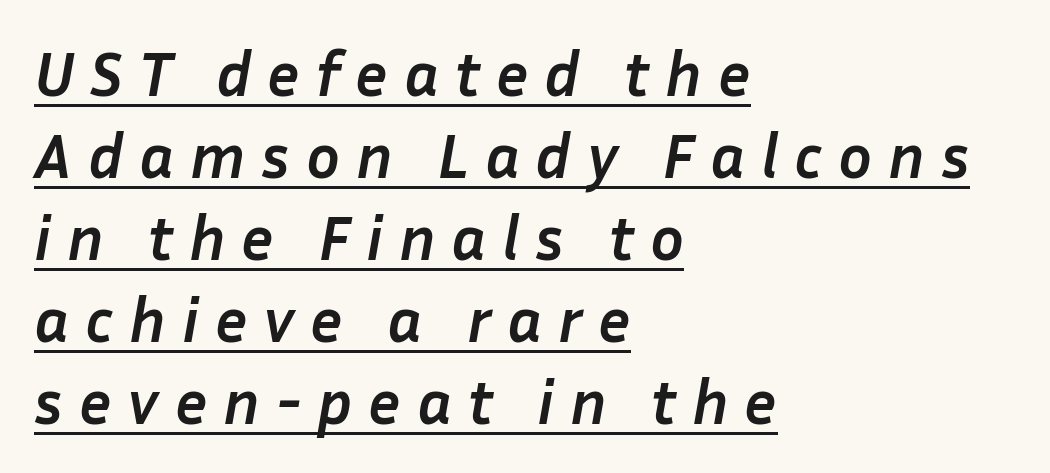
The image shows 63 px semibold type, italic (leaning right); set left-aligned, normal line spacing (1.3x), unusually wide letter spacing (+0.25 em), underlined; low stroke contrast and a medium x-height.
